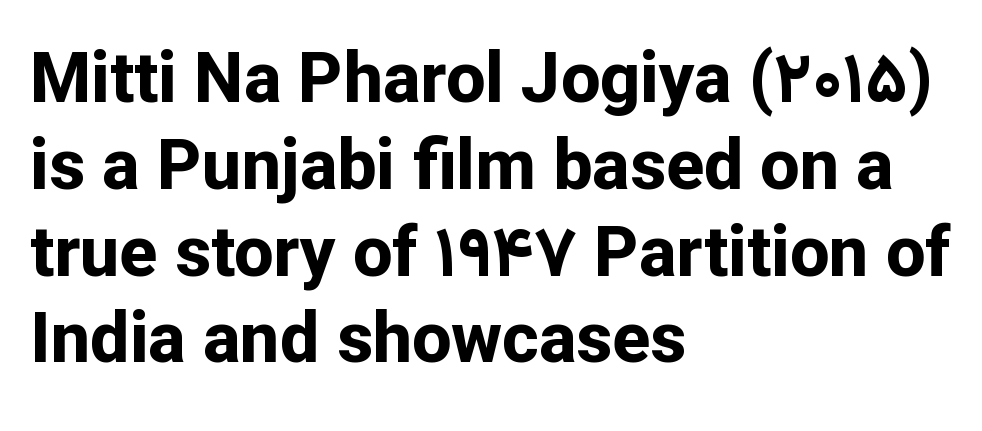
The image shows 70 px bold sans-serif type, upright; set left-aligned, line spacing 1.24x, normal letter spacing, not underlined; low stroke contrast and a medium x-height.
